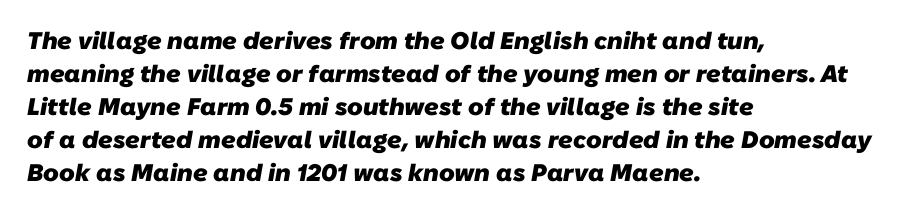
{"bold": "yes", "underline": "no", "align": "left", "line_spacing": "normal", "line_spacing_ratio": 1.37, "letter_spacing": "normal", "letter_spacing_em": 0.0, "glyph_px": 24}
